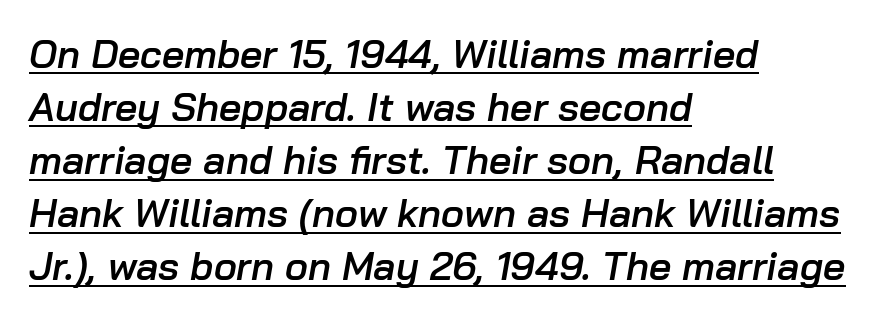
This sample uses an oblique cut, with every glyph tilted off the vertical. Each new line begins a customary step beneath the previous one. The rag falls on the right side of this text block. Think of a printed novel: that variable character pitch is what you see here.
